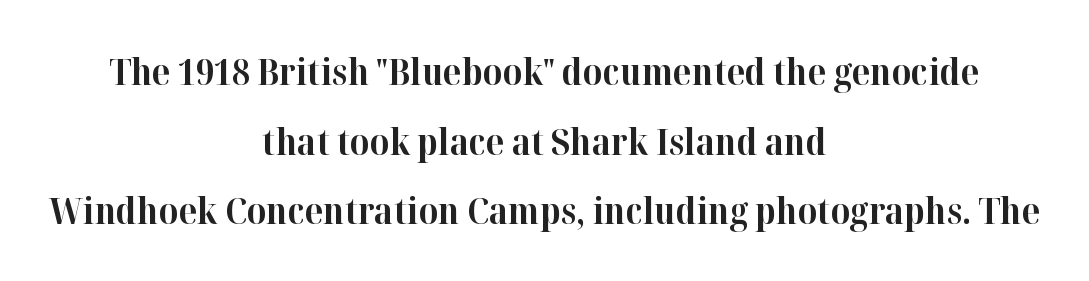
The image shows 37 px bold serif type, upright; set centered, line spacing 1.88x, normal letter spacing, not underlined; high stroke contrast and a medium x-height.
